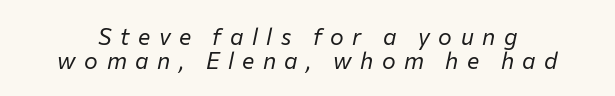
{"italic": "yes", "lean": "right", "slant_degrees": 12, "bold": "no", "underline": "no", "line_spacing": "tight", "line_spacing_ratio": 1.06, "letter_spacing": "wide", "letter_spacing_em": 0.37, "glyph_px": 23}
